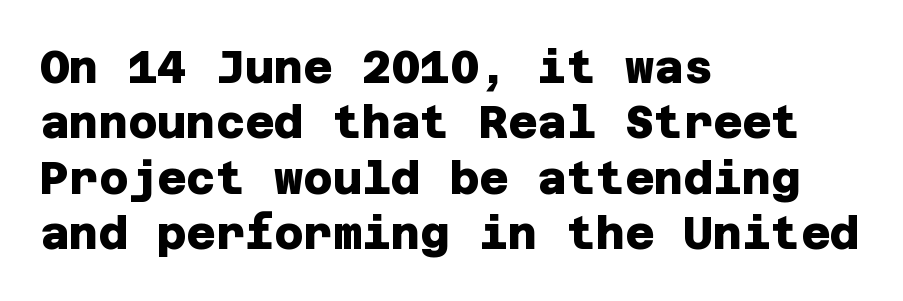
{"serif": "no", "bold": "yes", "weight": "heavy", "width": "normal", "stroke_contrast": "low", "x_height": "large", "underline": "no", "align": "left", "line_spacing_ratio": 1.23, "letter_spacing": "normal", "letter_spacing_em": 0.0, "glyph_px": 45}
